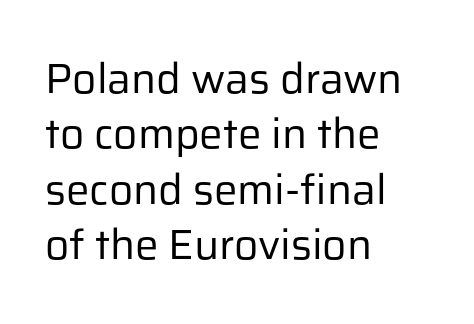
The image shows 42 px regular-weight sans-serif type, upright; set left-aligned, normal line spacing (1.32x), normal letter spacing, not underlined; low stroke contrast and a medium x-height.
